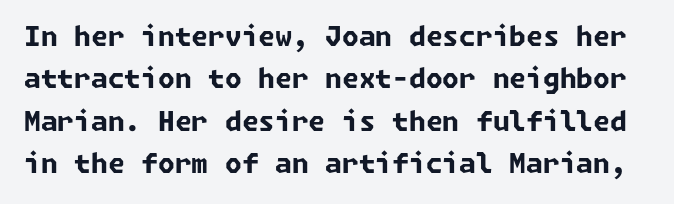
The characters look thick and weighty, a clear bold. Glyph-to-glyph distance matches everyday printed text. Beneath every word, the page is bare. Interline gaps are of average width in this sample.
